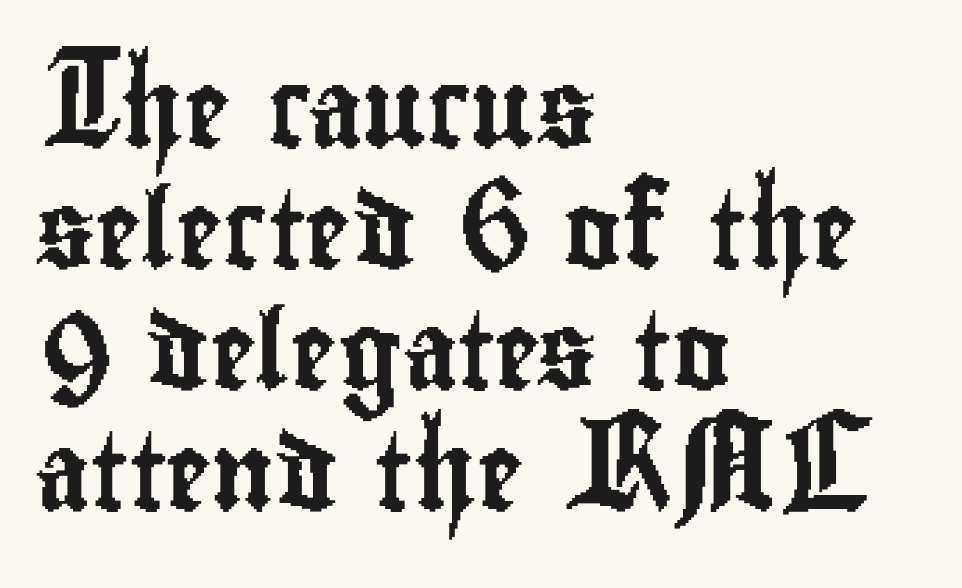
Vertically, the passage feels balanced, rows spaced as you'd expect. Quick note: not italic, upright. This sample has the flowing, uneven cadence of proportional lettering. Letters rest on an invisible, unmarked baseline. If you drew a ruler down the left edge, every line would touch it.
